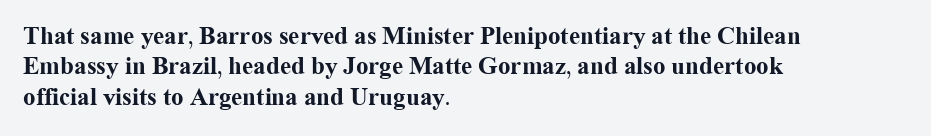
The image shows 25 px bold type, upright; set left-aligned, line spacing 1.22x, normal letter spacing, not underlined.
